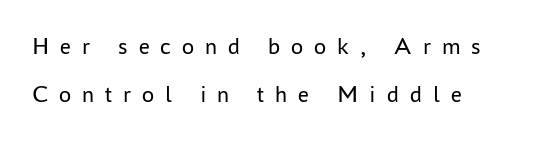
{"italic": "no", "bold": "no", "underline": "no", "align": "left", "line_spacing": "loose", "line_spacing_ratio": 2.01, "letter_spacing": "wide", "letter_spacing_em": 0.46, "glyph_px": 24}
